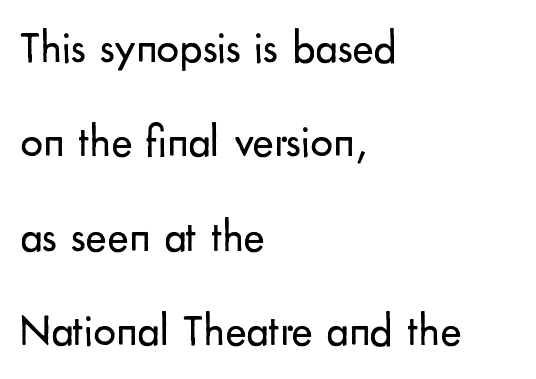
The image shows 45 px regular-weight sans-serif type, upright; set left-aligned, loose line spacing (2.1x), normal letter spacing, not underlined; low stroke contrast and a small x-height.
